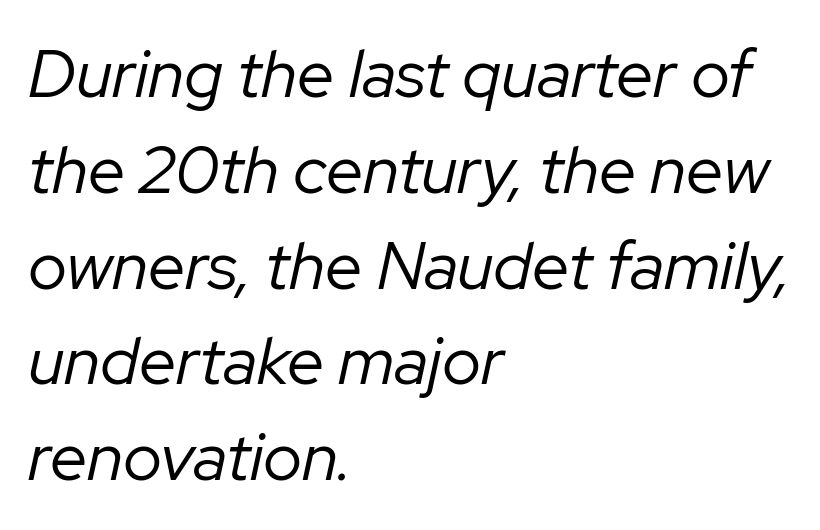
The image shows 67 px regular-weight type, italic (leaning right); set left-aligned, normal line spacing (1.43x), normal letter spacing, not underlined; low stroke contrast and a medium x-height.
